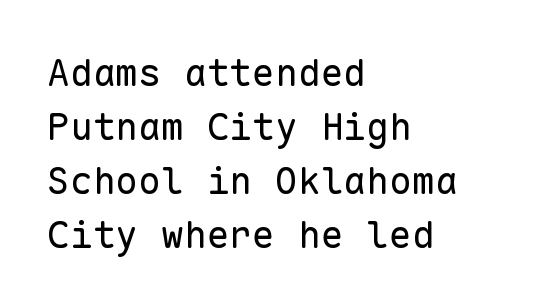
Vertical stems look standard width or narrower in stroke. Designer's note — italics off, roman on. In terms of letterform style, serifs are entirely absent. One glance says typical: line gaps are just what's usual.
